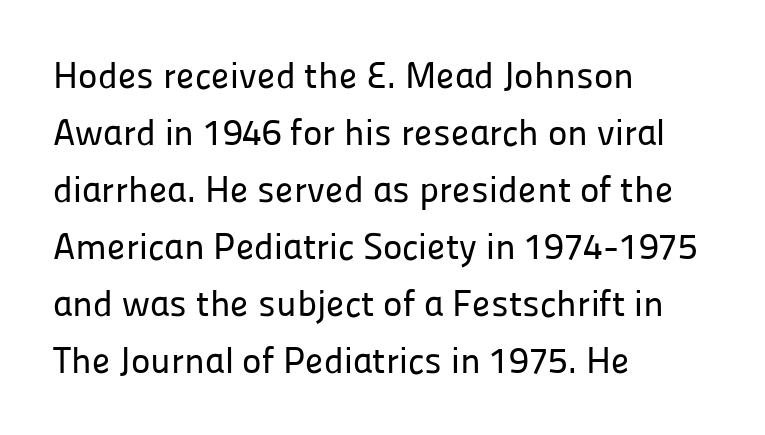
The image shows 37 px sans-serif type, upright; set left-aligned, normal line spacing (1.54x), normal letter spacing, not underlined; low stroke contrast and a medium x-height.
